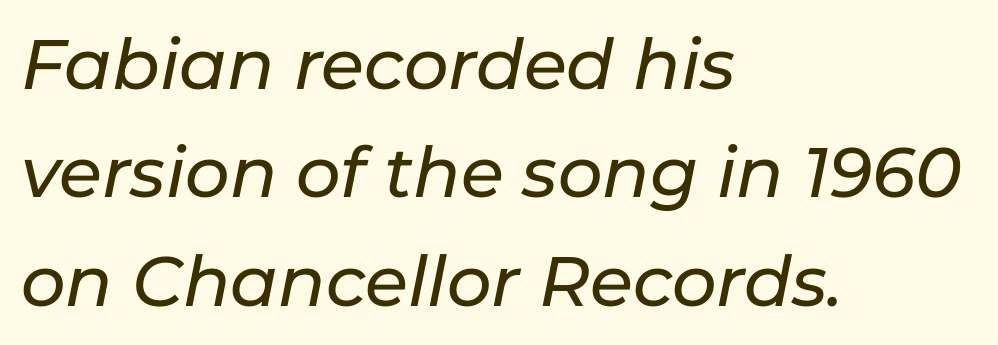
{"italic": "yes", "lean": "right", "slant_degrees": 11, "width": "normal", "stroke_contrast": "low", "x_height": "medium", "monospaced": "no", "underline": "no", "align": "left", "line_spacing": "normal", "line_spacing_ratio": 1.55, "letter_spacing": "normal", "letter_spacing_em": 0.0, "glyph_px": 70}
